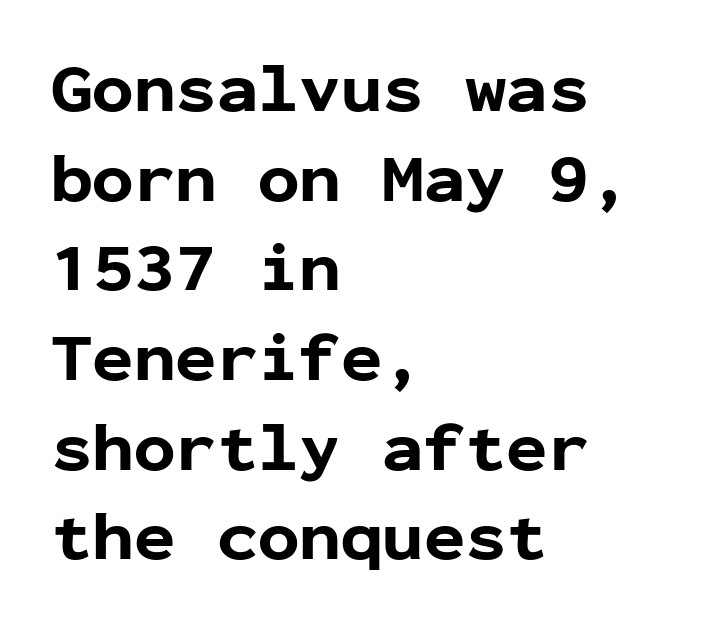
{"serif": "no", "italic": "no", "bold": "yes", "weight": "bold", "width": "normal", "stroke_contrast": "low", "x_height": "medium", "monospaced": "yes", "underline": "no", "align": "left", "line_spacing": "normal", "line_spacing_ratio": 1.3, "letter_spacing": "normal", "letter_spacing_em": 0.0, "glyph_px": 69}
